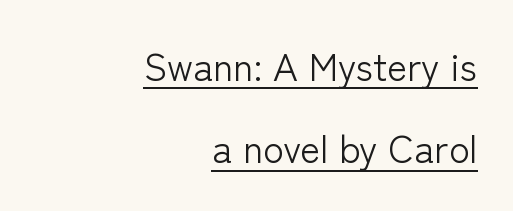
Is this a fixed-width face? No — the glyphs have proportional, varying widths. Nothing sits at the stroke ends, so this counts as sans-serif. Emphasis is given by a line drawn under the lettering. This is not heavy type; no bold has been used. The lines in this sample share a right terminus and differ only in where they begin.
